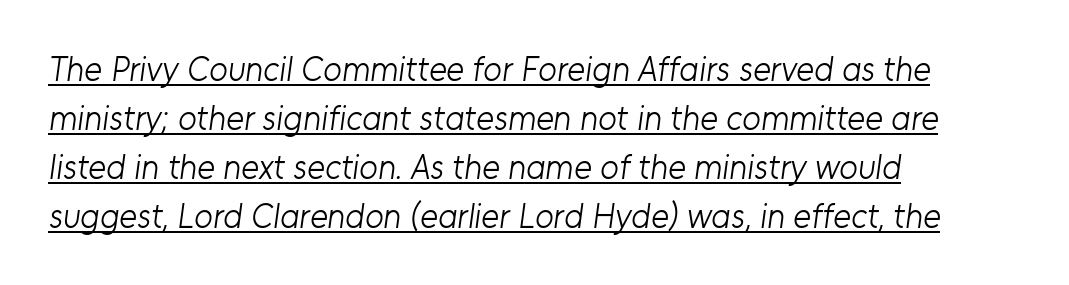
Characters follow at the spacing the type designer built in. Is this a heavy cut? Hardly; it is regular or lighter. What decoration does the sample have? An underline. To sum up the face: it is a sans, with no serifs.
